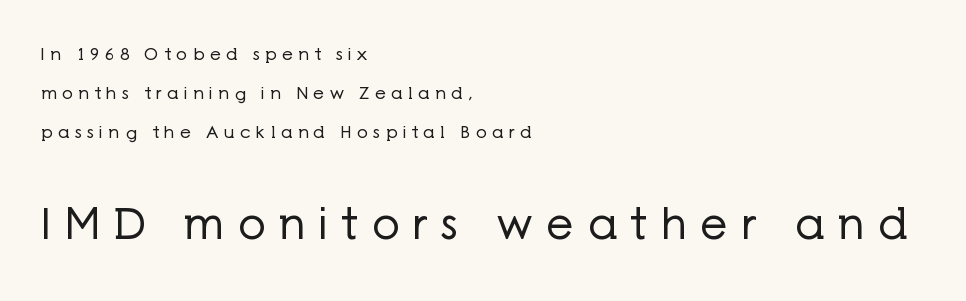
Visually, the bottom section dominates because its glyphs are scaled up. Note the varied advance widths — an 'i' is clearly narrower than an 'm'. This is not heavy type; no bold has been used. Regarding leading, the lines here are spaced well apart.
